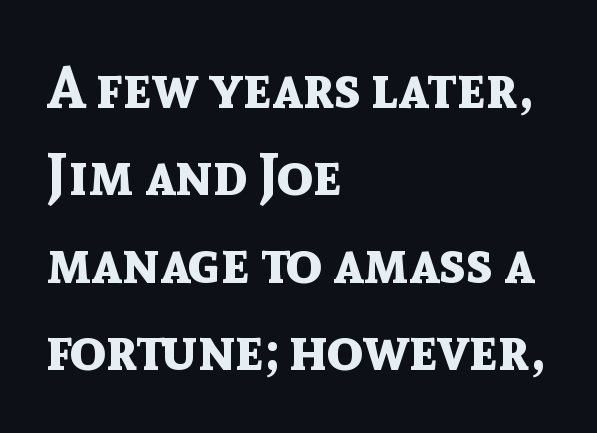
If you drew a line through each stem, it would be perfectly vertical. Think of a printed novel: that variable character pitch is what you see here. Words appear dense and cohesive because spacing is normal. The letters are bold, with thick, heavy strokes. Successive baselines arrive at the customary interval. Descender tails drop into unmarked territory.
